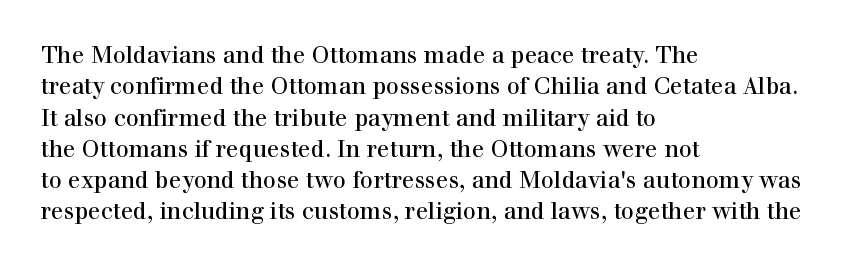
{"italic": "no", "underline": "no", "align": "left", "line_spacing": "normal", "line_spacing_ratio": 1.36, "letter_spacing": "normal", "letter_spacing_em": 0.0, "glyph_px": 23}
